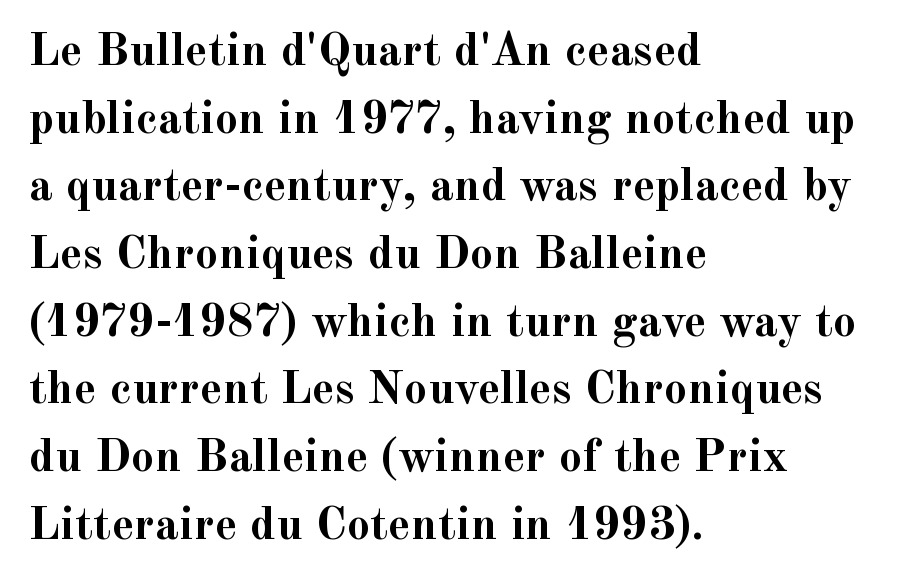
Q: Is the text bold? A: Yes.
Q: Is the text italic (slanted)? A: No, it is upright.
Q: Is the typeface a serif or a sans-serif typeface? A: Serif.
Q: Is the text underlined? A: No.
Q: How is the paragraph aligned? A: Left-aligned.
Q: Is the spacing between letters normal or unusually wide? A: Normal.
Q: Is the spacing between lines tight, normal or loose? A: Normal.
Q: Width (condensed, normal, or wide)? A: Normal.
Q: x-height? A: Small.
Q: Monospaced? A: No.
